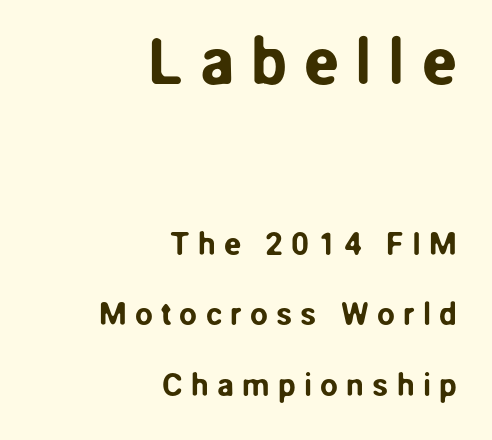
{"serif": "no", "italic": "no", "width": "normal", "stroke_contrast": "low", "x_height": "medium", "monospaced": "no", "underline": "no", "align": "right", "line_spacing": "loose", "line_spacing_ratio": 2.21, "letter_spacing": "wide", "letter_spacing_em": 0.25, "larger_block": "first", "size_ratio": 2.03, "glyph_px": 65}
